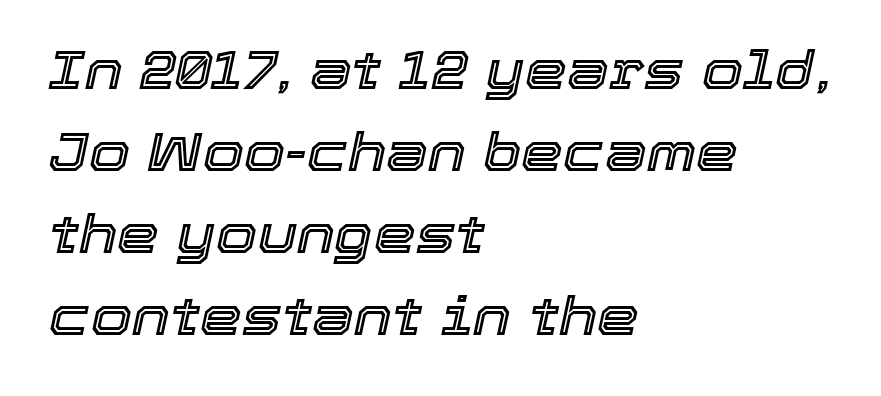
The image shows 53 px text type, italic (leaning right); set left-aligned, normal line spacing (1.55x), normal letter spacing, not underlined; a medium x-height.
